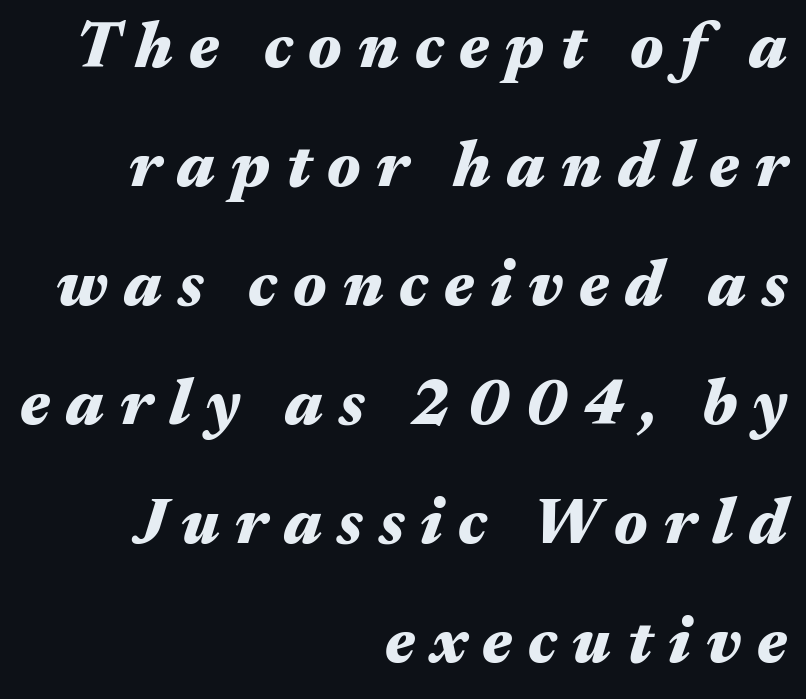
Caption: multi-line text, flush right, ragged left. This rendering widens character spacing well past its baseline value. The axis of the letterforms is tilted away from vertical. Proportional: the letters do not fall into vertical columns. Underlining? Definitely not there.
